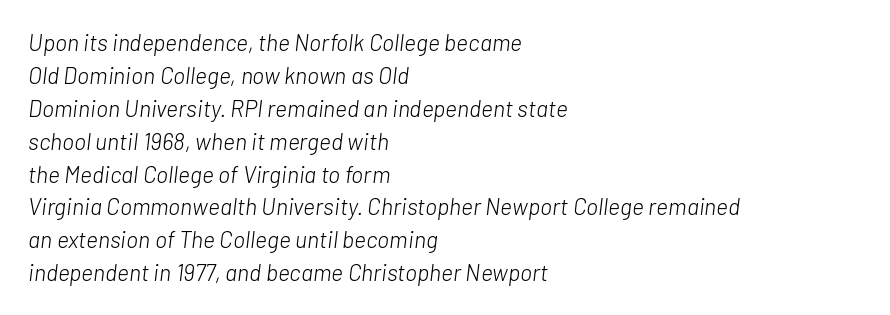
The image shows 23 px text type, italic (leaning right); set left-aligned, normal line spacing (1.43x), normal letter spacing, not underlined.
